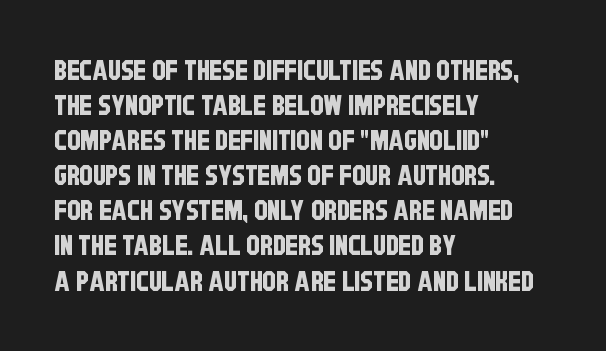
{"underline": "no", "align": "left", "line_spacing": "normal", "line_spacing_ratio": 1.3, "letter_spacing": "normal", "letter_spacing_em": 0.0, "glyph_px": 27}
